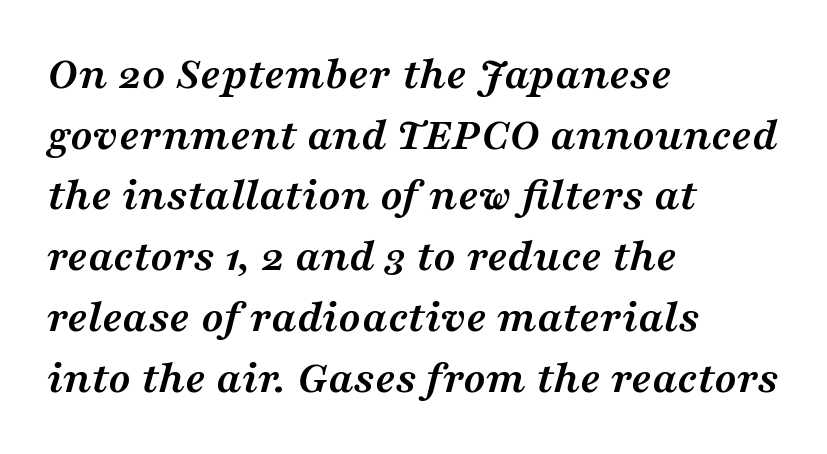
The image shows 46 px semibold, wide serif type, italic (leaning right); set left-aligned, normal line spacing (1.32x), normal letter spacing, not underlined; medium stroke contrast and a medium x-height.
